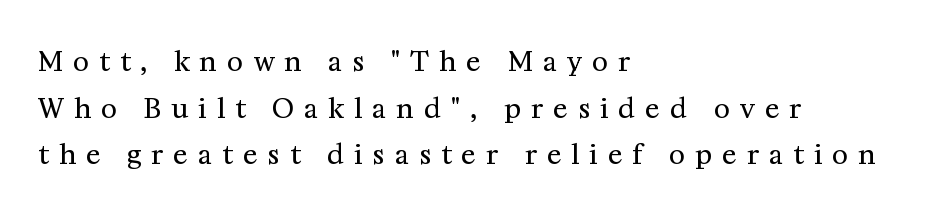
The image shows 27 px text type, upright; set left-aligned, line spacing 1.73x, unusually wide letter spacing (+0.38 em), not underlined.
